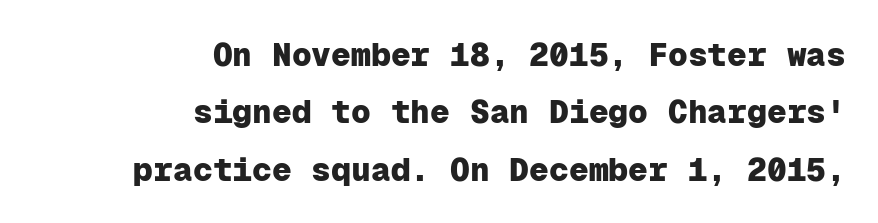
Q: Is the text bold? A: Yes.
Q: Is the text italic (slanted)? A: No, it is upright.
Q: Is the typeface a serif or a sans-serif typeface? A: Sans-serif.
Q: Is the text underlined? A: No.
Q: How is the paragraph aligned? A: Right-aligned.
Q: Is the spacing between letters normal or unusually wide? A: Normal.
Q: Width (condensed, normal, or wide)? A: Normal.
Q: Stroke contrast? A: Low.
Q: x-height? A: Medium.
Q: Monospaced? A: Yes.
